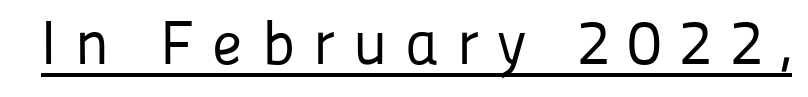
Vertical strokes here are truly vertical. The weight tops out at a normal text grade. A typesetter would label this face a sans. Glyph-to-glyph distance is far greater than everyday printed text. Descenders here cross a horizontal rule under the line. Here the designer chose a conventional face with non-uniform glyph widths.
